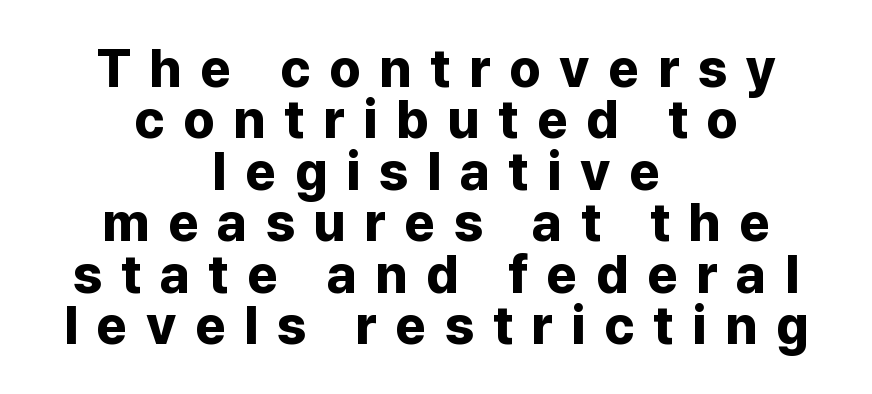
{"serif": "no", "italic": "no", "bold": "yes", "weight": "bold", "width": "normal", "stroke_contrast": "low", "x_height": "medium", "monospaced": "no", "underline": "no", "align": "center", "line_spacing": "tight", "line_spacing_ratio": 0.97, "letter_spacing": "wide", "letter_spacing_em": 0.35, "glyph_px": 53}
